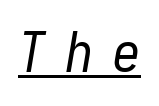
Q: Is the text bold? A: No.
Q: Is the text italic (slanted)? A: Yes, it leans right by about 10 degrees.
Q: Is the text underlined? A: Yes.
Q: Is the spacing between letters normal or unusually wide? A: Unusually wide.
Q: Width (condensed, normal, or wide)? A: Condensed.
Q: Stroke contrast? A: Low.
Q: x-height? A: Medium.
